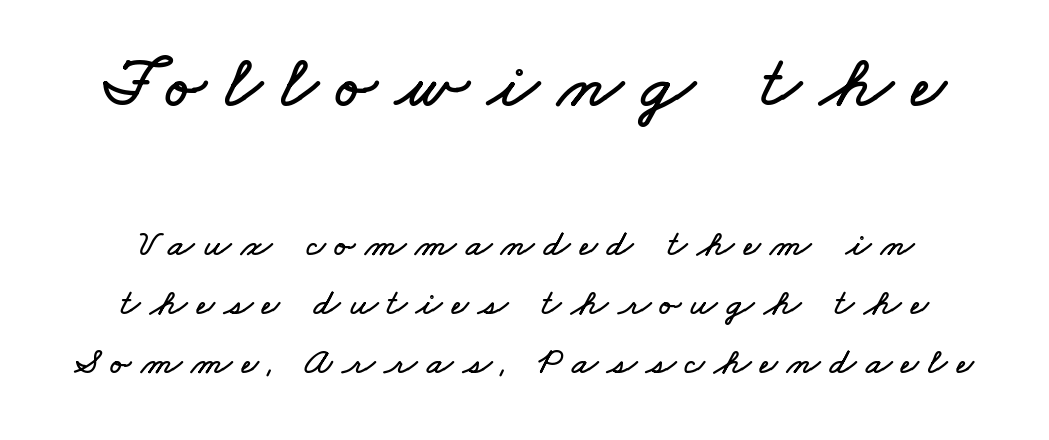
{"width": "wide", "stroke_contrast": "low", "x_height": "small", "monospaced": "no", "underline": "no", "line_spacing": "normal", "line_spacing_ratio": 1.54, "letter_spacing": "wide", "letter_spacing_em": 0.25, "larger_block": "first", "size_ratio": 1.97, "glyph_px": 75}
